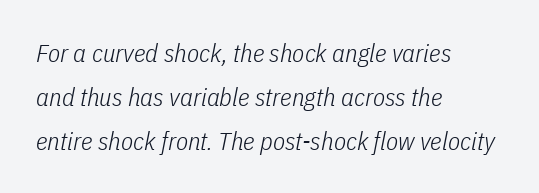
{"italic": "yes", "lean": "right", "slant_degrees": 11, "bold": "no", "underline": "no", "align": "left", "line_spacing_ratio": 1.76, "letter_spacing": "normal", "letter_spacing_em": 0.0, "glyph_px": 25}
